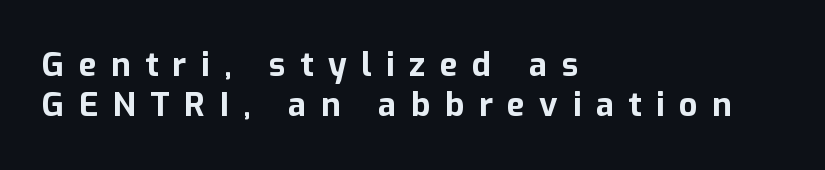
The image shows 33 px bold sans-serif type, upright; set left-aligned, line spacing 1.22x, unusually wide letter spacing (+0.44 em), not underlined; low stroke contrast and a medium x-height.
